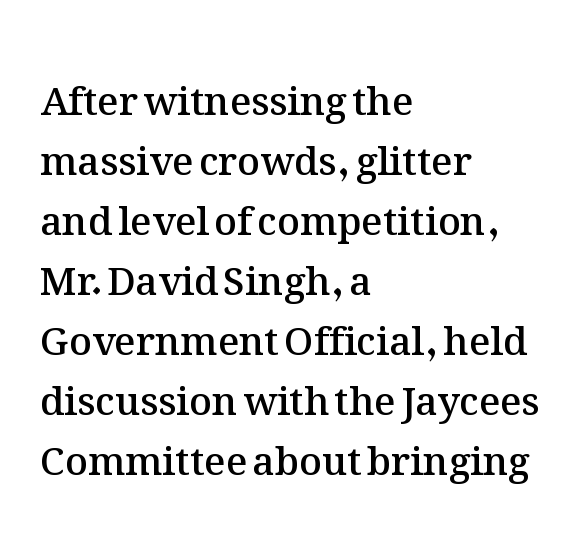
The image shows 39 px semibold type, upright; set left-aligned, normal line spacing (1.54x), normal letter spacing, not underlined; medium stroke contrast and a medium x-height.
